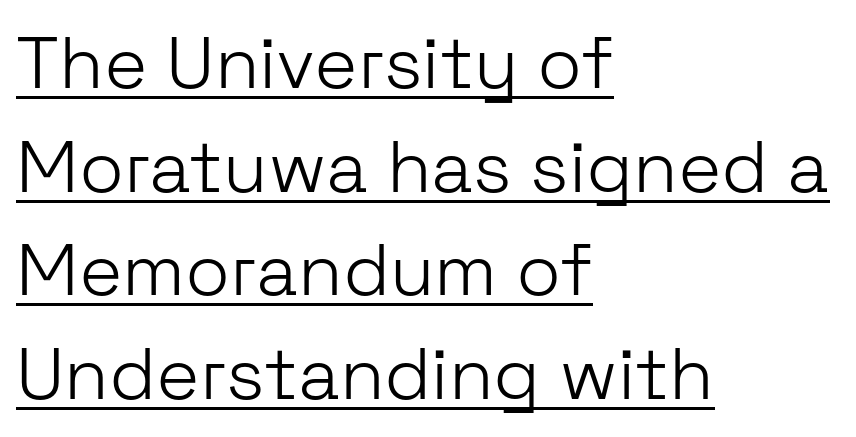
{"serif": "no", "italic": "no", "bold": "no", "weight": "light", "width": "normal", "stroke_contrast": "low", "x_height": "medium", "monospaced": "no", "underline": "yes", "align": "left", "line_spacing": "normal", "line_spacing_ratio": 1.42, "letter_spacing": "normal", "letter_spacing_em": 0.0, "glyph_px": 73}
